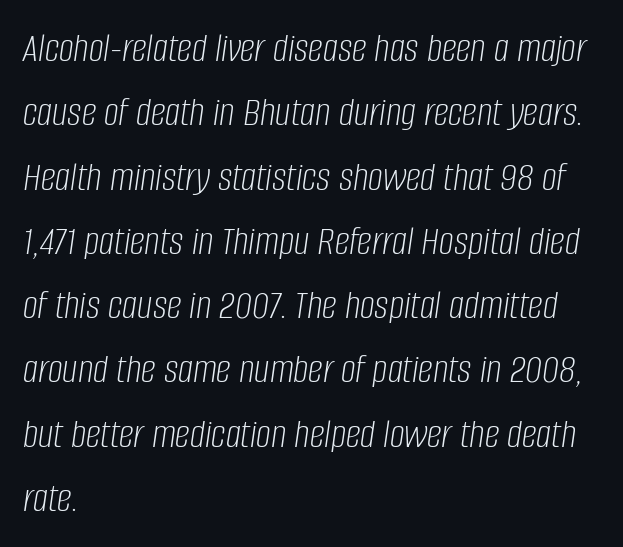
The image shows 42 px light, condensed type, italic (leaning right); set left-aligned, normal line spacing (1.53x), normal letter spacing, not underlined; low stroke contrast and a large x-height.
